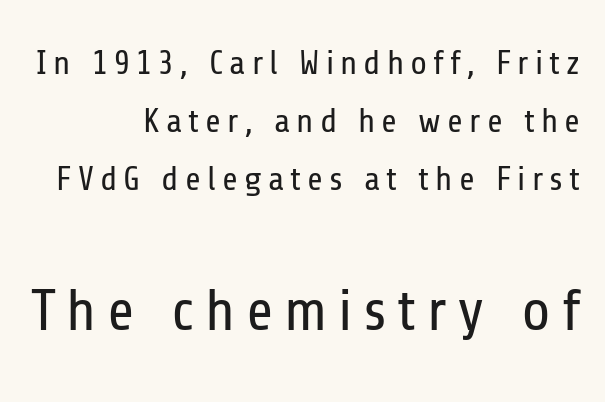
Q: Is the text bold? A: No.
Q: Is the text italic (slanted)? A: No, it is upright.
Q: Is the typeface a serif or a sans-serif typeface? A: Sans-serif.
Q: Is the text underlined? A: No.
Q: How is the paragraph aligned? A: Right-aligned.
Q: Is the spacing between lines tight, normal or loose? A: Normal.
Q: Which block of text is set in a larger size, the first (top) or the second (bottom)? A: The second (bottom) one.
Q: Width (condensed, normal, or wide)? A: Condensed.
Q: Stroke contrast? A: Low.
Q: x-height? A: Medium.
Q: Monospaced? A: No.
